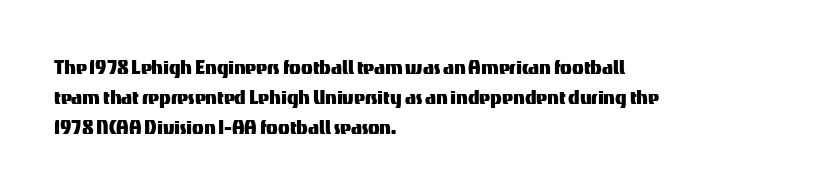
Q: Is the text italic (slanted)? A: No, it is upright.
Q: Is the text underlined? A: No.
Q: How is the paragraph aligned? A: Left-aligned.
Q: Is the spacing between letters normal or unusually wide? A: Normal.
